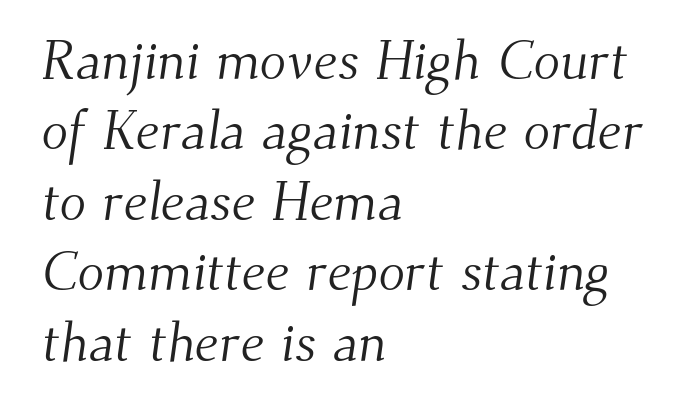
{"serif": "yes", "bold": "no", "weight": "light", "width": "normal", "stroke_contrast": "medium", "x_height": "small", "monospaced": "no", "underline": "no", "align": "left", "line_spacing": "normal", "line_spacing_ratio": 1.28, "letter_spacing": "normal", "letter_spacing_em": 0.0, "glyph_px": 55}
